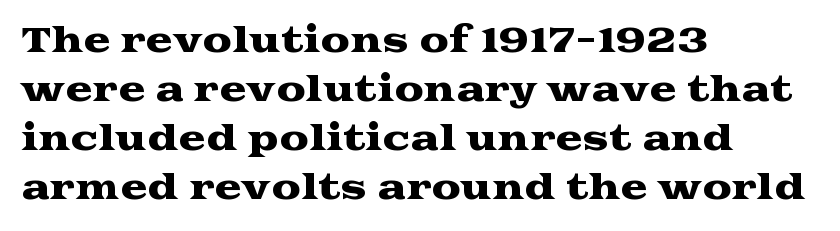
Just letters on the line, the space beneath them empty. Between one letter and the next there's only the usual sliver of space. Quick note: not italic, upright. Varying glyph widths throughout — classic text-font behaviour. Honestly, the row spacing looks completely unremarkable.
